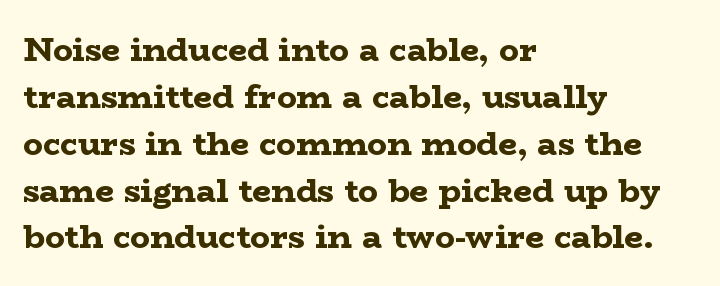
Q: Is the text bold? A: Yes.
Q: Is the text italic (slanted)? A: No, it is upright.
Q: Is the typeface a serif or a sans-serif typeface? A: Serif.
Q: Is the text underlined? A: No.
Q: How is the paragraph aligned? A: Left-aligned.
Q: Is the spacing between letters normal or unusually wide? A: Normal.
Q: Is the spacing between lines tight, normal or loose? A: Normal.
Q: Width (condensed, normal, or wide)? A: Wide.
Q: Stroke contrast? A: Low.
Q: x-height? A: Medium.
Q: Monospaced? A: No.
